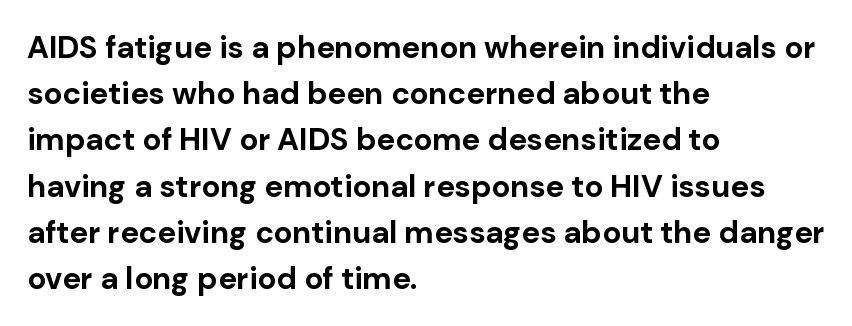
A typesetter would call this leading conventional body-copy spacing. Underline: absent. Reading down the block, your eye returns to a fixed left position each line. Serif or sans? Sans — the stroke terminals are bare. Looks like regular typesetting: each glyph gets only the width it needs. The letters stand straight up with perfectly vertical stems.
